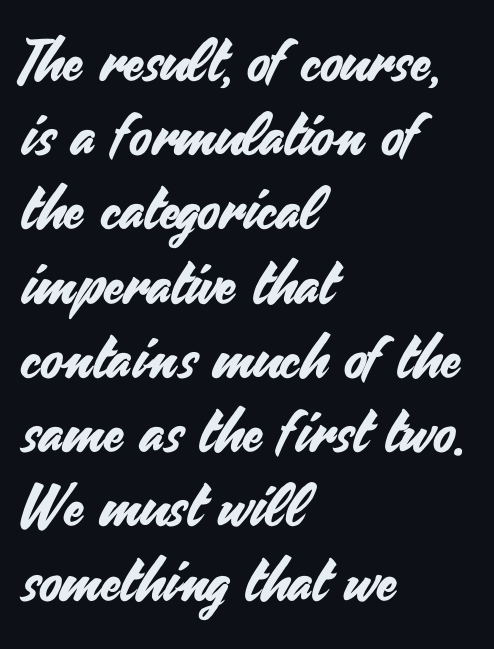
Q: Is the text italic (slanted)? A: Yes.
Q: Is the typeface a serif or a sans-serif typeface? A: Sans-serif.
Q: Is the text underlined? A: No.
Q: How is the paragraph aligned? A: Left-aligned.
Q: Is the spacing between letters normal or unusually wide? A: Normal.
Q: Is the spacing between lines tight, normal or loose? A: Normal.
Q: Width (condensed, normal, or wide)? A: Normal.
Q: Stroke contrast? A: Medium.
Q: x-height? A: Small.
Q: Monospaced? A: No.
